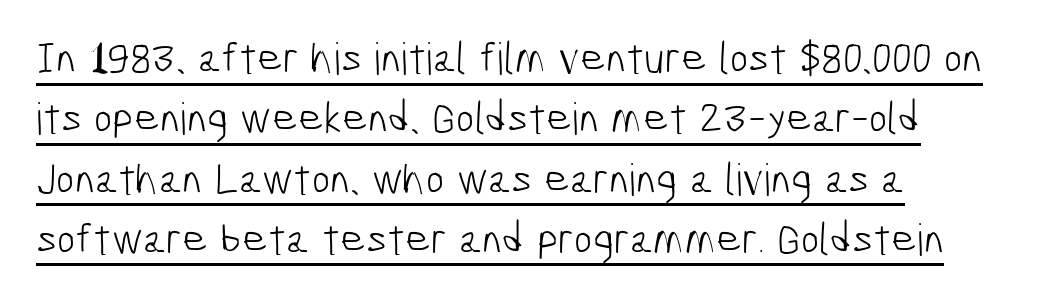
The image shows 44 px light, condensed sans-serif type; set left-aligned, normal line spacing (1.37x), normal letter spacing, underlined; low stroke contrast and a medium x-height.
